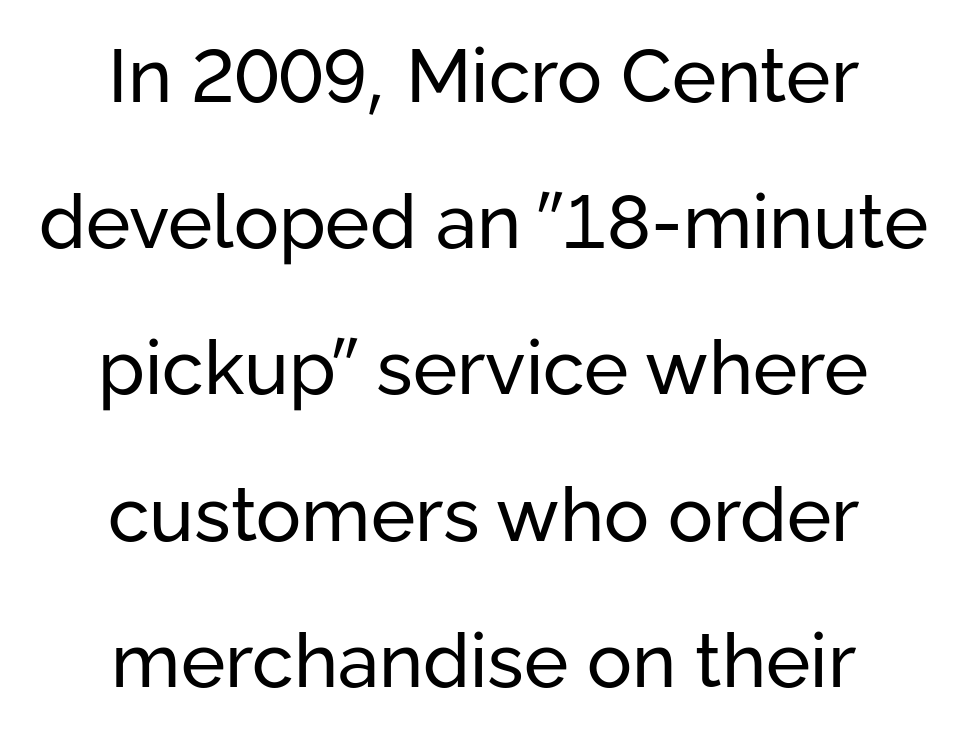
The face used here is a sans, in the tradition of grotesques and geometrics. Quick note: not italic, upright. A typesetter would call this proportional, since set widths differ per character. These lines stand farther apart than default settings would place them. These lines stack symmetrically, like a column narrowing and widening about its center. This sample uses plain, unmodified letter spacing.
